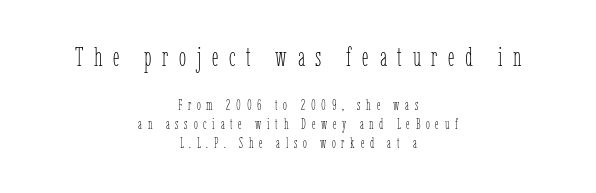
The image shows 26 px text type, upright; set centered, normal line spacing (1.33x), unusually wide letter spacing (+0.41 em), not underlined; the first (top) block is 1.86x larger.
